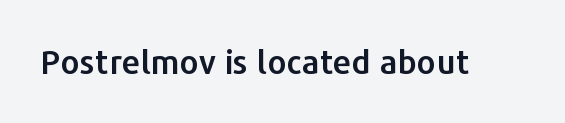
Is the letter spacing exaggerated? No — it looks like the ordinary default. A clean baseline with only descenders dipping below it. Is this a sans? Yes — the strokes have no serifs. Character widths vary here, with narrow letters taking less room than wide ones. Unlike italic type, these characters show no tilt at all.
